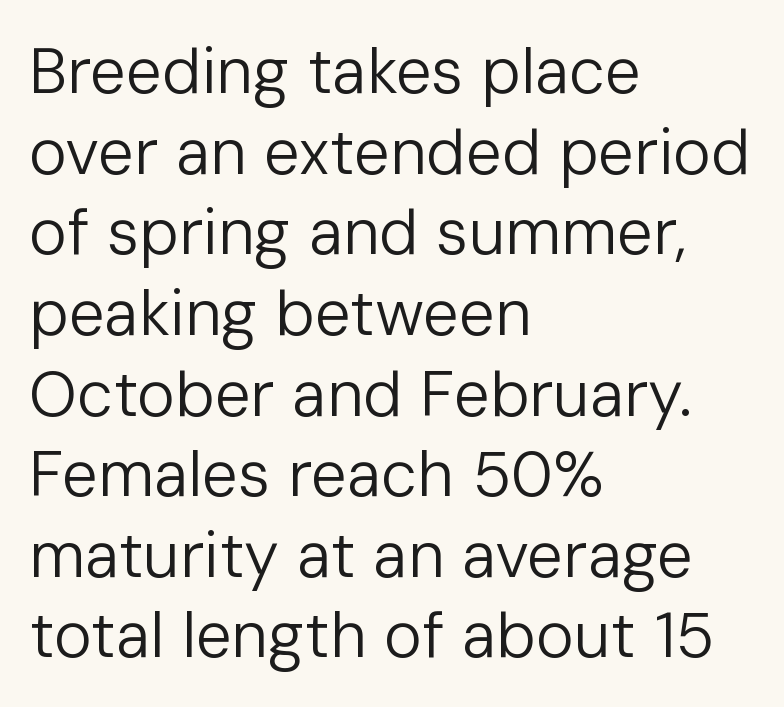
{"serif": "no", "italic": "no", "bold": "no", "weight": "regular", "width": "normal", "stroke_contrast": "low", "x_height": "medium", "monospaced": "no", "underline": "no", "align": "left", "line_spacing": "normal", "line_spacing_ratio": 1.26, "letter_spacing": "normal", "letter_spacing_em": 0.0, "glyph_px": 64}
